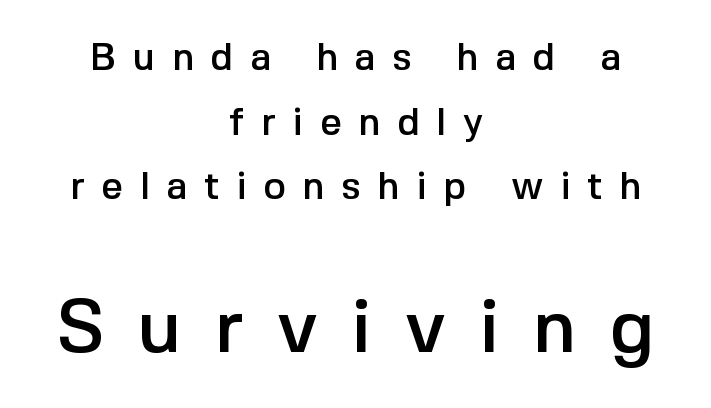
The image shows 75 px sans-serif type, upright; set centered, normal line spacing (1.7x), unusually wide letter spacing (+0.44 em), not underlined; the second (bottom) block is 1.97x larger; a medium x-height.
